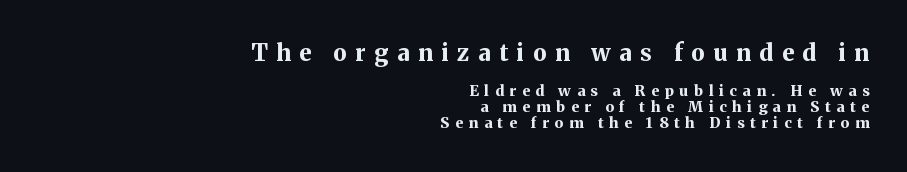
{"italic": "no", "bold": "yes", "underline": "no", "align": "right", "line_spacing": "tight", "line_spacing_ratio": 1.07, "letter_spacing": "wide", "letter_spacing_em": 0.38, "larger_block": "first", "size_ratio": 1.53, "glyph_px": 23}
